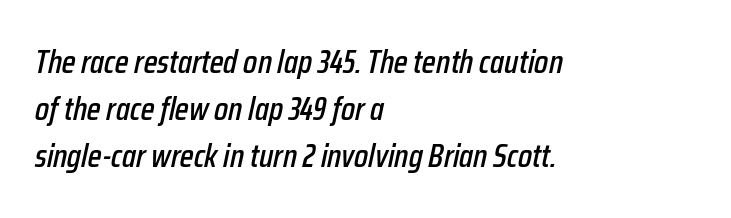
Regarding leading, the lines here are spaced in the standard way. These lines are set flush left with a ragged right edge. Is this a fixed-width face? No — the glyphs have proportional, varying widths. Quick note: italic.
